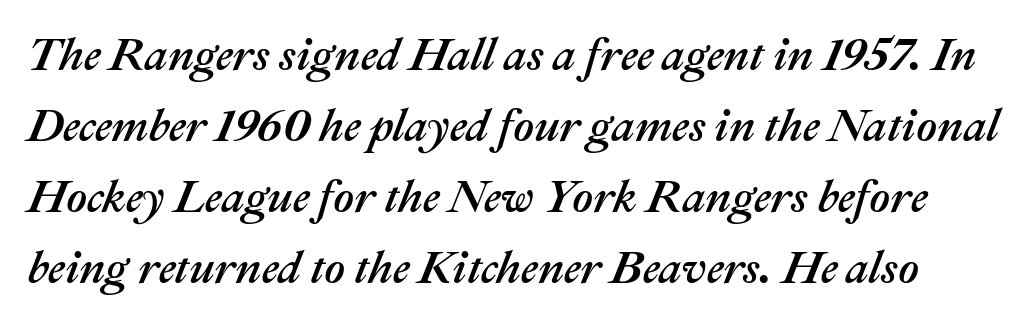
The image shows 45 px text type, italic (leaning right); set normal line spacing (1.58x), normal letter spacing, not underlined; medium stroke contrast and a medium x-height.
